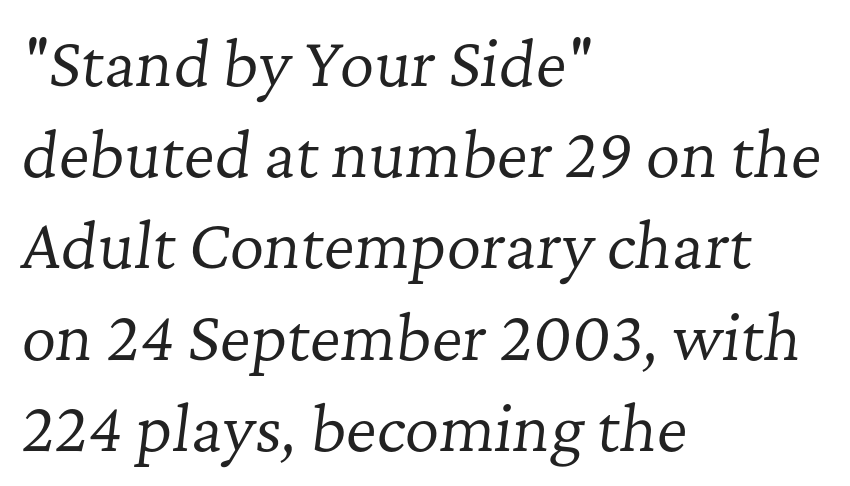
Anything drawn beneath the words? Only blank space. What's the leading like? Ordinary, nothing unusual. Honestly, the letter spacing is just normal — you wouldn't notice it. The face used here has a pronounced slope to its letters. In CSS terms this would be text-align: left.
